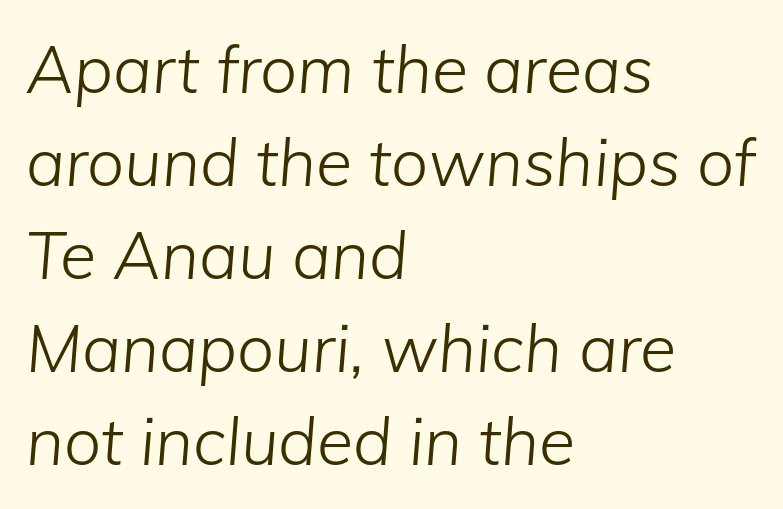
{"italic": "yes", "lean": "right", "slant_degrees": 5, "bold": "no", "weight": "light", "width": "normal", "stroke_contrast": "low", "x_height": "medium", "monospaced": "no", "underline": "no", "align": "left", "line_spacing": "normal", "line_spacing_ratio": 1.41, "letter_spacing": "normal", "letter_spacing_em": 0.0, "glyph_px": 66}
